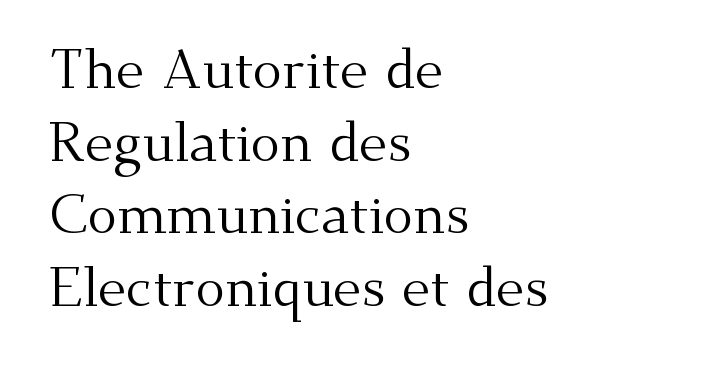
The image shows 55 px regular-weight serif type, upright; set left-aligned, normal line spacing (1.32x), normal letter spacing, not underlined; medium stroke contrast and a small x-height.
